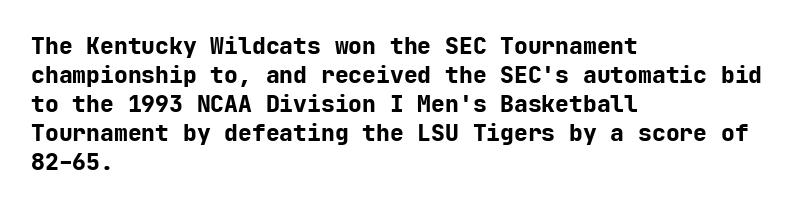
Q: Is the text bold? A: Yes.
Q: Is the text italic (slanted)? A: No, it is upright.
Q: Is the text underlined? A: No.
Q: How is the paragraph aligned? A: Left-aligned.
Q: Is the spacing between letters normal or unusually wide? A: Normal.
Q: Is the spacing between lines tight, normal or loose? A: Normal.
